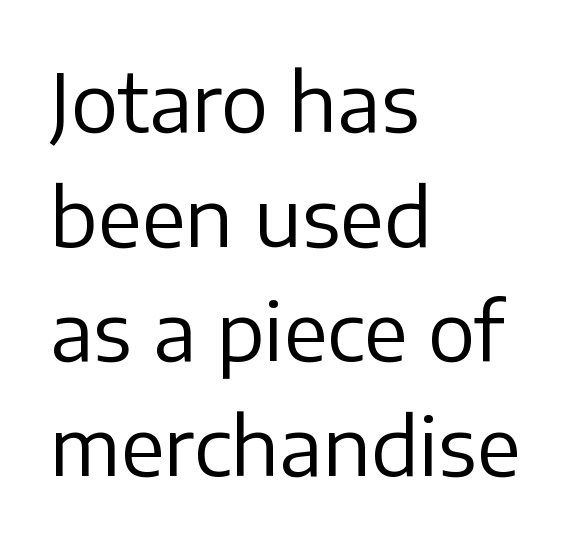
Q: Is the text bold? A: No.
Q: Is the text italic (slanted)? A: No, it is upright.
Q: Is the typeface a serif or a sans-serif typeface? A: Sans-serif.
Q: Is the text underlined? A: No.
Q: How is the paragraph aligned? A: Left-aligned.
Q: Is the spacing between letters normal or unusually wide? A: Normal.
Q: Is the spacing between lines tight, normal or loose? A: Normal.
Q: Width (condensed, normal, or wide)? A: Normal.
Q: Stroke contrast? A: Low.
Q: x-height? A: Medium.
Q: Monospaced? A: No.
